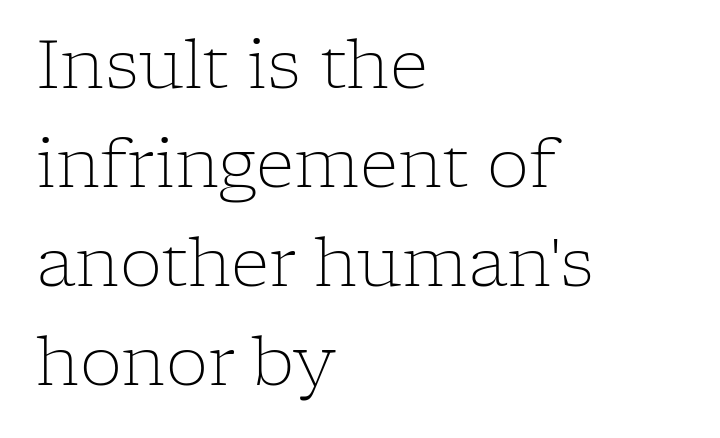
This sample has the flowing, uneven cadence of proportional lettering. The area under the type is left untouched. I'd call this a serif setting — the letters wear small feet. The letterforms sit shoulder to shoulder at normal distance. Is there much room between lines? A standard amount, neither cramped nor airy. Stroke thickness stays within the range of a standard reading face or lighter.
